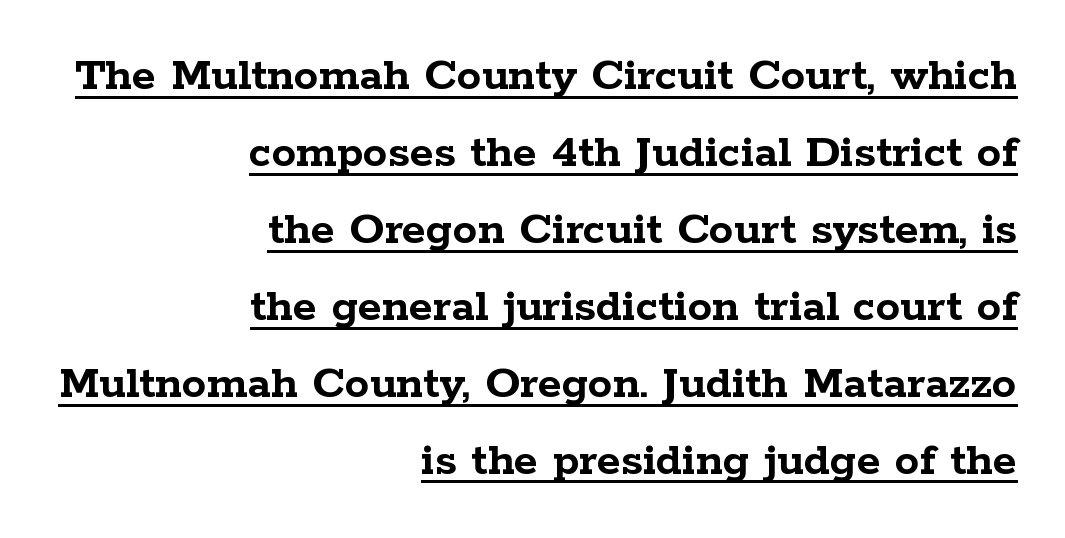
{"serif": "yes", "italic": "no", "bold": "yes", "weight": "semibold", "width": "wide", "stroke_contrast": "low", "x_height": "medium", "monospaced": "no", "underline": "yes", "align": "right", "line_spacing": "normal", "line_spacing_ratio": 1.57, "letter_spacing": "normal", "letter_spacing_em": 0.0, "glyph_px": 49}
